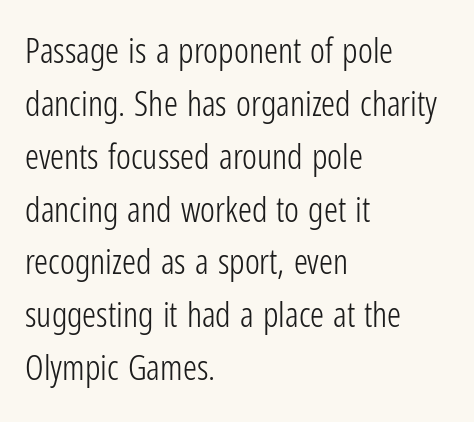
{"serif": "no", "italic": "no", "bold": "no", "weight": "light", "width": "condensed", "stroke_contrast": "low", "x_height": "medium", "monospaced": "no", "underline": "no", "align": "left", "line_spacing": "normal", "line_spacing_ratio": 1.51, "letter_spacing": "normal", "letter_spacing_em": 0.0, "glyph_px": 35}
